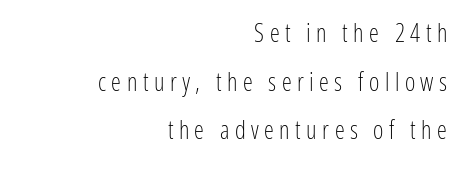
Q: Is the text bold? A: No.
Q: Is the text italic (slanted)? A: No, it is upright.
Q: Is the text underlined? A: No.
Q: How is the paragraph aligned? A: Right-aligned.
Q: Is the spacing between letters normal or unusually wide? A: Unusually wide.
Q: Is the spacing between lines tight, normal or loose? A: Loose.
